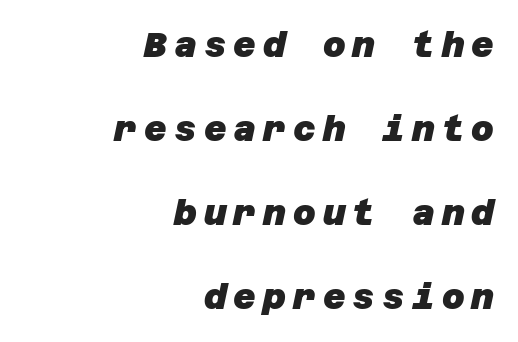
{"serif": "no", "bold": "yes", "weight": "heavy", "width": "normal", "stroke_contrast": "low", "x_height": "large", "underline": "no", "align": "right", "line_spacing": "loose", "line_spacing_ratio": 2.4, "letter_spacing": "wide", "letter_spacing_em": 0.2, "glyph_px": 35}
